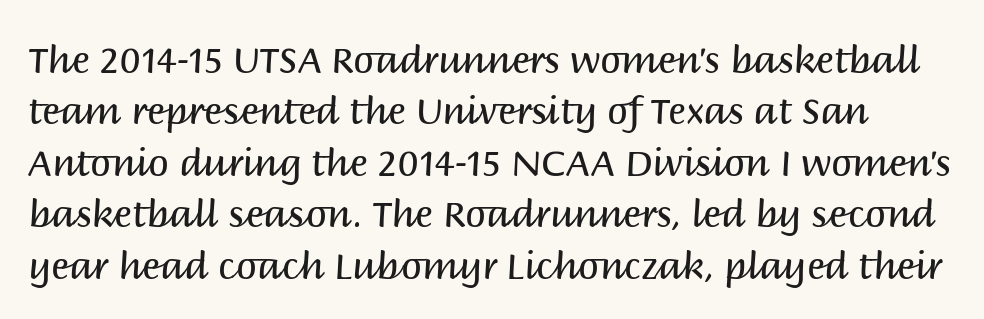
Q: Is the text bold? A: No.
Q: Is the text italic (slanted)? A: Yes.
Q: Is the typeface a serif or a sans-serif typeface? A: Sans-serif.
Q: Is the text underlined? A: No.
Q: Is the spacing between letters normal or unusually wide? A: Normal.
Q: Is the spacing between lines tight, normal or loose? A: Normal.
Q: Width (condensed, normal, or wide)? A: Normal.
Q: Stroke contrast? A: Medium.
Q: x-height? A: Large.
Q: Monospaced? A: No.
